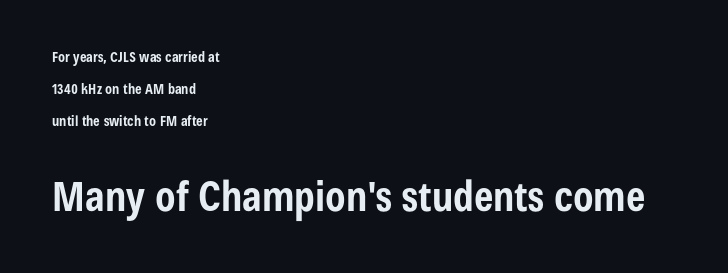
Each row of text sits above clean, open space. Size contrast runs from small at the top to large at the bottom. Is this a fixed-width face? No — the glyphs have proportional, varying widths. Each new line begins a long way beneath the previous one.
